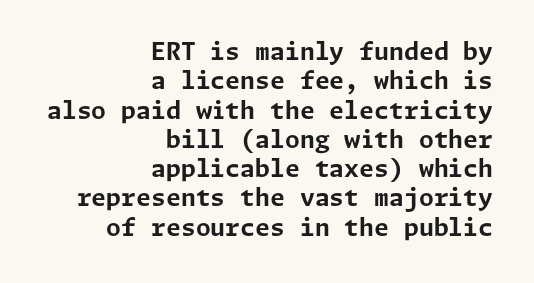
{"italic": "no", "bold": "yes", "underline": "no", "align": "right", "line_spacing_ratio": 1.22, "letter_spacing": "normal", "letter_spacing_em": 0.0, "glyph_px": 24}
